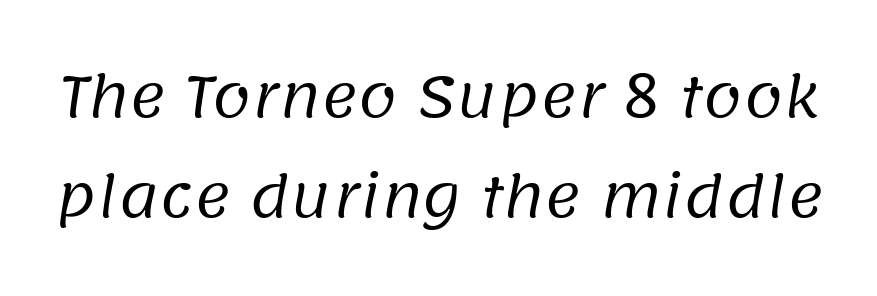
{"serif": "no", "bold": "no", "weight": "regular", "width": "normal", "stroke_contrast": "low", "x_height": "large", "monospaced": "no", "underline": "no", "line_spacing_ratio": 1.79, "letter_spacing": "normal", "letter_spacing_em": 0.0, "glyph_px": 56}
